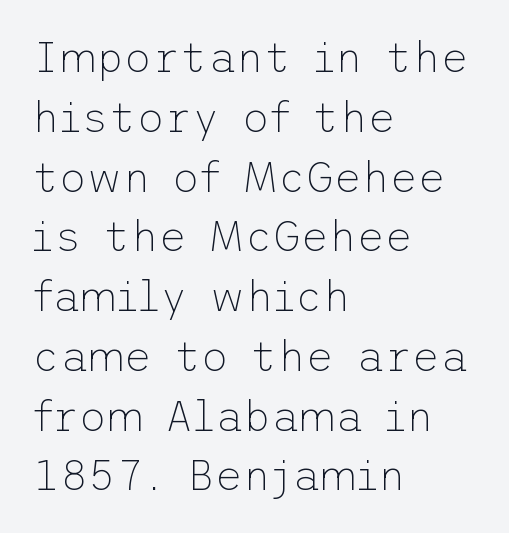
Glyph-to-glyph distance matches everyday printed text. The ragged edge is on the right, which tells us the setting is flush left. Does the lettering tilt? It doesn't — this is upright. Stem width sits at or under what a default text font uses. The characters display no serif detailing; their extremities are plain.
